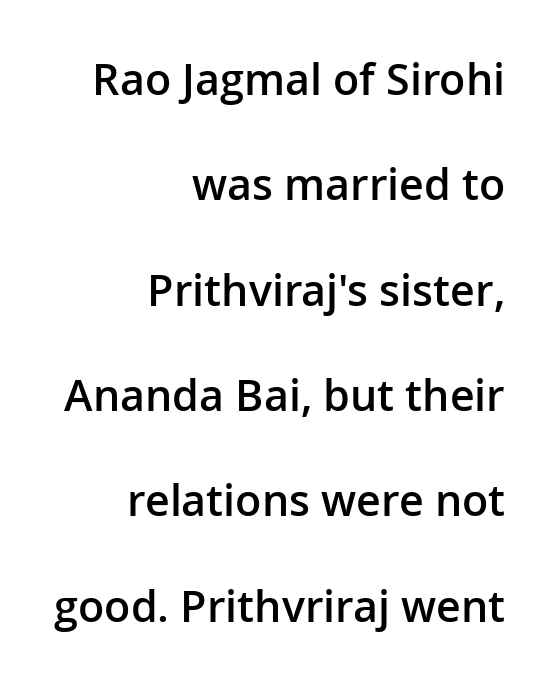
Q: Is the text bold? A: Semi-bold.
Q: Is the text italic (slanted)? A: No, it is upright.
Q: Is the typeface a serif or a sans-serif typeface? A: Sans-serif.
Q: Is the text underlined? A: No.
Q: How is the paragraph aligned? A: Right-aligned.
Q: Is the spacing between letters normal or unusually wide? A: Normal.
Q: Is the spacing between lines tight, normal or loose? A: Loose.
Q: Width (condensed, normal, or wide)? A: Normal.
Q: Stroke contrast? A: Low.
Q: x-height? A: Medium.
Q: Monospaced? A: No.
